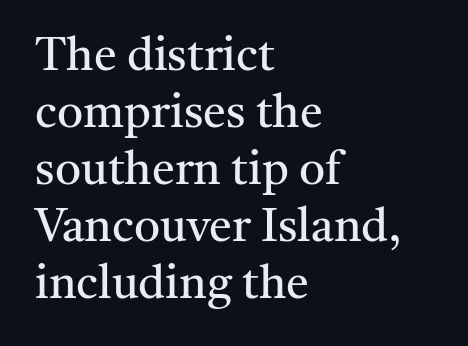
The letters advance in unequal steps, a hallmark of proportional type. The letterforms sit shoulder to shoulder at normal distance. The passage shown is not underscored anywhere. Summary of weight: not heavy and not bold. Layout note: lines flush left. No italicization has been applied; the sample stays upright.
